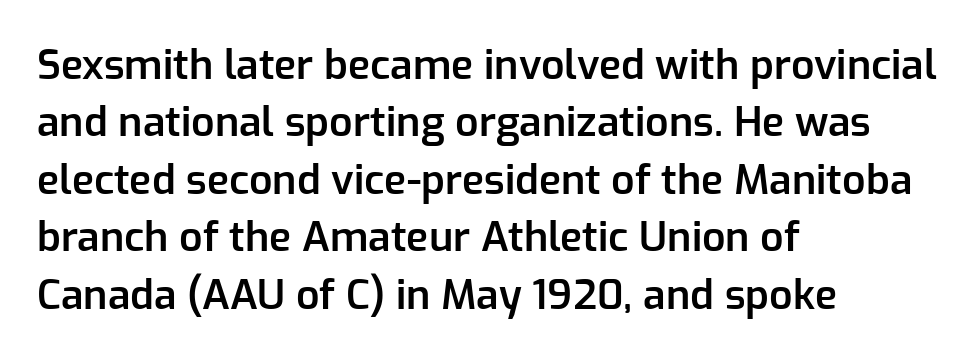
Q: Is the text bold? A: Semi-bold.
Q: Is the text italic (slanted)? A: No, it is upright.
Q: Is the typeface a serif or a sans-serif typeface? A: Sans-serif.
Q: Is the text underlined? A: No.
Q: How is the paragraph aligned? A: Left-aligned.
Q: Is the spacing between letters normal or unusually wide? A: Normal.
Q: Is the spacing between lines tight, normal or loose? A: Normal.
Q: Width (condensed, normal, or wide)? A: Normal.
Q: Stroke contrast? A: Low.
Q: x-height? A: Medium.
Q: Monospaced? A: No.
